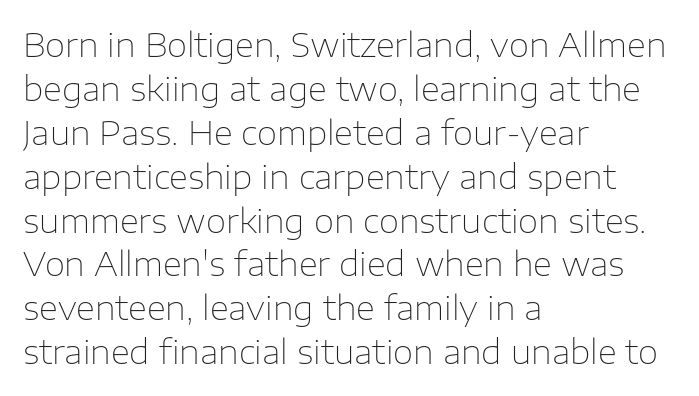
The image shows 33 px thin sans-serif type, upright; set left-aligned, normal line spacing (1.33x), normal letter spacing, not underlined; low stroke contrast and a medium x-height.
